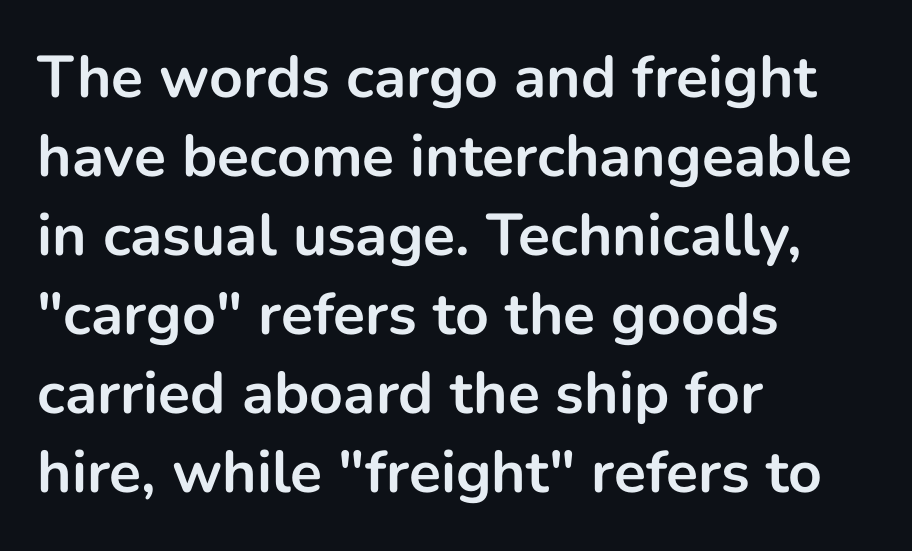
Emphasis by weight is at full strength: bold. How would I describe the line gaps? Plain and ordinary. You could call the tracking neutral — neither tight nor loose. Classification — sans serif. Check the space under the baseline: it is left empty. Character widths vary here, with narrow letters taking less room than wide ones.
